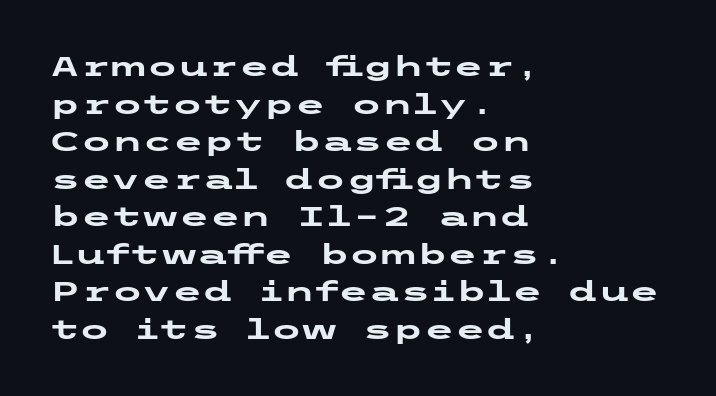
The typography opts for an upright posture over an oblique one. A bare baseline throughout the passage. Is this a sans? Yes — the strokes have no serifs. The typesetter chose a ragged-right arrangement here.
